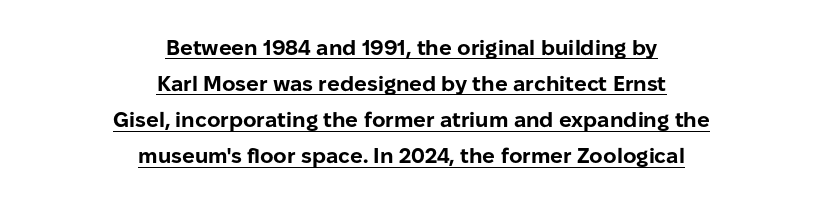
Style check: upright. Students, this is bold: see how much ink each stroke carries. Students, observe the line beneath the letters — that is underlining. These lines are centered, leaving both edges ragged. The gaps between neighbouring characters are ordinary and unremarkable.
